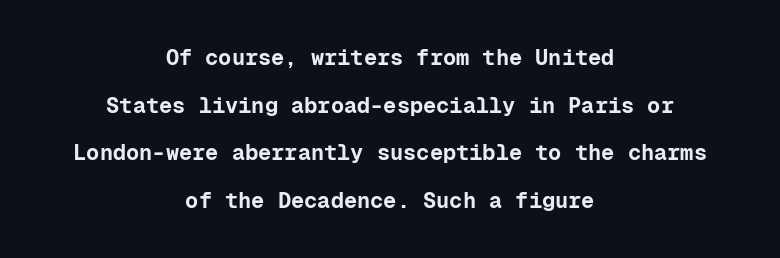
{"italic": "no", "bold": "yes", "underline": "no", "align": "center", "line_spacing": "loose", "line_spacing_ratio": 2.17, "letter_spacing": "normal", "letter_spacing_em": 0.0, "glyph_px": 22}
